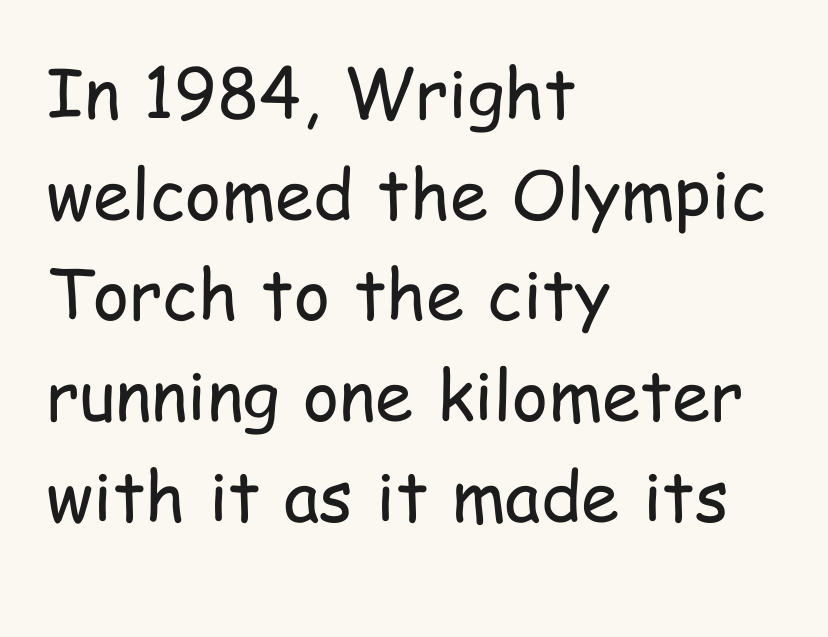
Do the letters lean? They stand straight. This sample is left-justified, so line endings fall wherever the words run out. Nothing sits at the stroke ends, so this counts as sans-serif. Any mark beneath the type? The region is blank. Character widths vary here, with narrow letters taking less room than wide ones. Is the type heavy? It reads as light-to-regular instead.
